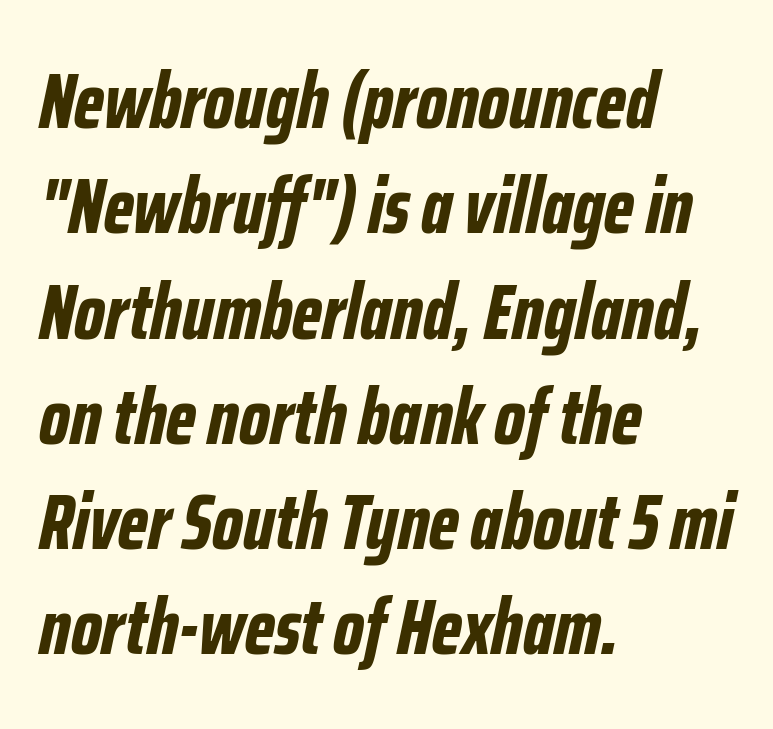
{"italic": "yes", "lean": "right", "slant_degrees": 12, "bold": "yes", "weight": "bold", "width": "condensed", "stroke_contrast": "low", "x_height": "medium", "monospaced": "no", "underline": "no", "align": "left", "line_spacing": "normal", "line_spacing_ratio": 1.35, "letter_spacing": "normal", "letter_spacing_em": 0.0, "glyph_px": 78}
